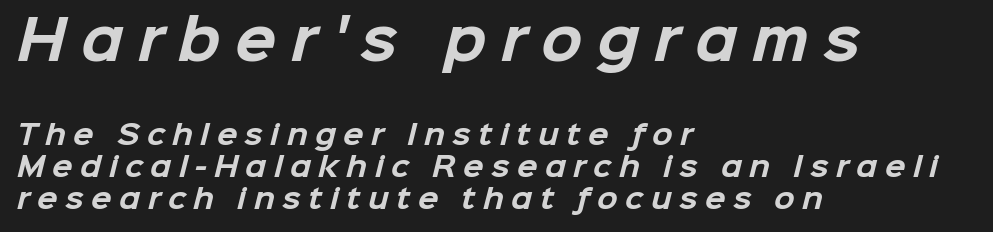
Observe the wide spacing: letters keep a clear distance from each other. The designer went with a sans here, leaving each stem footless. Proportional: the letters do not fall into vertical columns. Descender tails drop into unmarked territory. All the whitespace from short lines collects on the right. Which of the two is more prominent by size? The first, at the top.
